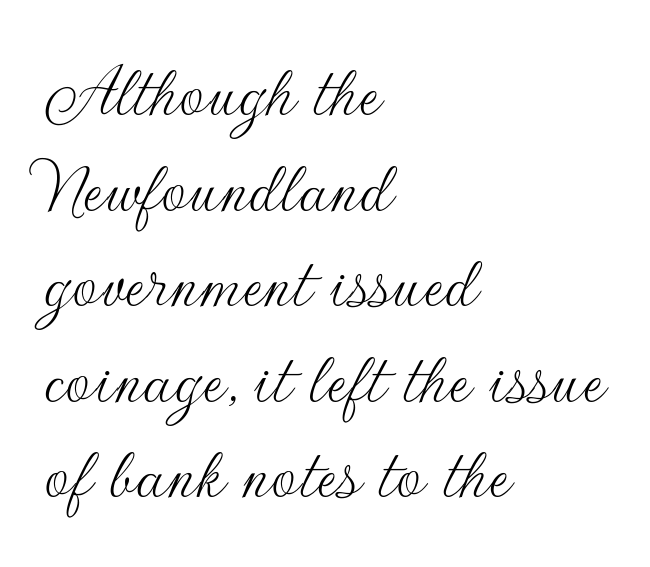
Q: Is the text bold? A: No.
Q: Is the text italic (slanted)? A: Yes.
Q: Is the typeface a serif or a sans-serif typeface? A: Sans-serif.
Q: Is the text underlined? A: No.
Q: How is the paragraph aligned? A: Left-aligned.
Q: Is the spacing between letters normal or unusually wide? A: Normal.
Q: Width (condensed, normal, or wide)? A: Normal.
Q: Stroke contrast? A: Low.
Q: x-height? A: Small.
Q: Monospaced? A: No.
